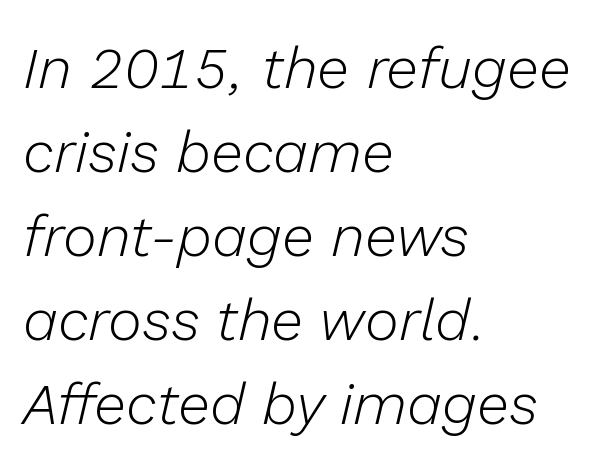
The image shows 58 px light type, italic (leaning right); set left-aligned, normal line spacing (1.45x), normal letter spacing, not underlined; low stroke contrast and a medium x-height.
